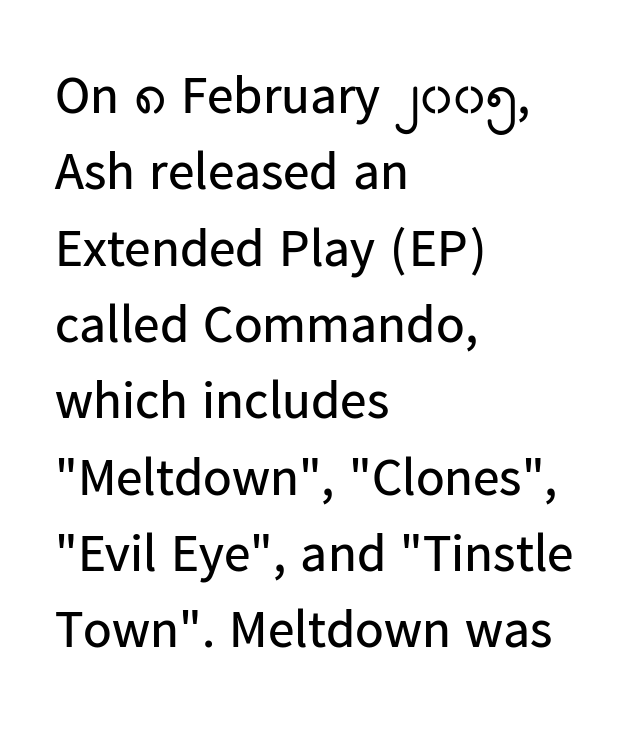
{"serif": "no", "italic": "no", "bold": "no", "weight": "regular", "width": "normal", "stroke_contrast": "low", "x_height": "medium", "monospaced": "no", "underline": "no", "align": "left", "line_spacing": "normal", "line_spacing_ratio": 1.44, "letter_spacing": "normal", "letter_spacing_em": 0.0, "glyph_px": 53}
